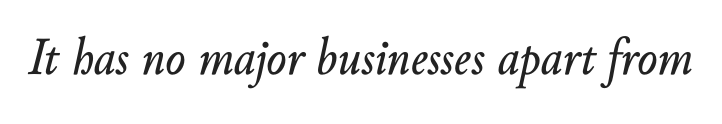
Q: Is the text italic (slanted)? A: Yes, it leans right by about 10 degrees.
Q: Is the text underlined? A: No.
Q: Is the spacing between letters normal or unusually wide? A: Normal.
Q: Width (condensed, normal, or wide)? A: Normal.
Q: Stroke contrast? A: Low.
Q: x-height? A: Small.
Q: Monospaced? A: No.
